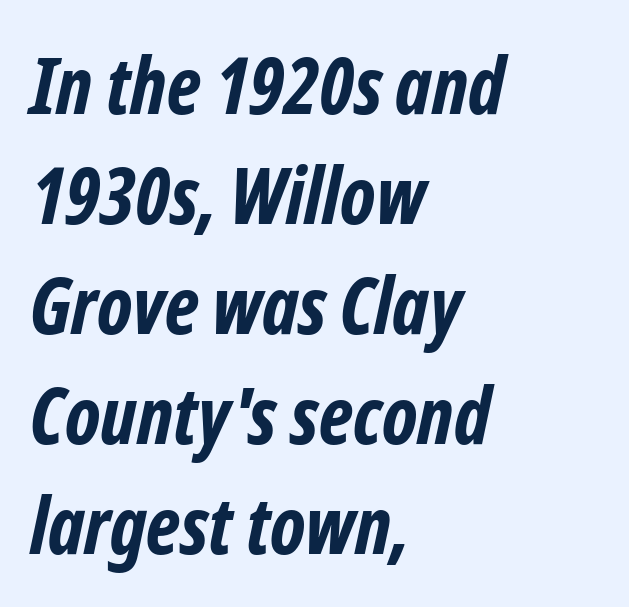
Q: Is the text bold? A: Yes.
Q: Is the typeface a serif or a sans-serif typeface? A: Sans-serif.
Q: Is the text underlined? A: No.
Q: How is the paragraph aligned? A: Left-aligned.
Q: Is the spacing between letters normal or unusually wide? A: Normal.
Q: Is the spacing between lines tight, normal or loose? A: Normal.
Q: Width (condensed, normal, or wide)? A: Condensed.
Q: Stroke contrast? A: Low.
Q: x-height? A: Medium.
Q: Monospaced? A: No.
